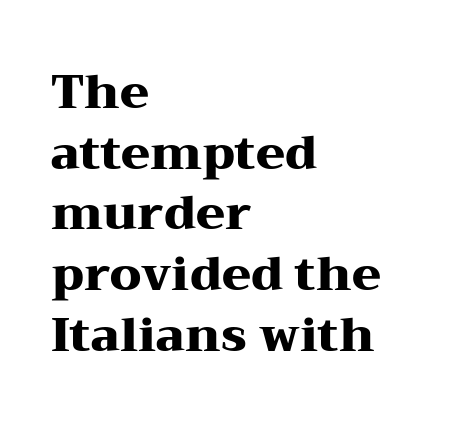
{"serif": "yes", "italic": "no", "bold": "yes", "weight": "heavy", "width": "wide", "stroke_contrast": "medium", "x_height": "medium", "monospaced": "no", "underline": "no", "align": "left", "line_spacing": "normal", "line_spacing_ratio": 1.29, "letter_spacing": "normal", "letter_spacing_em": 0.0, "glyph_px": 47}
